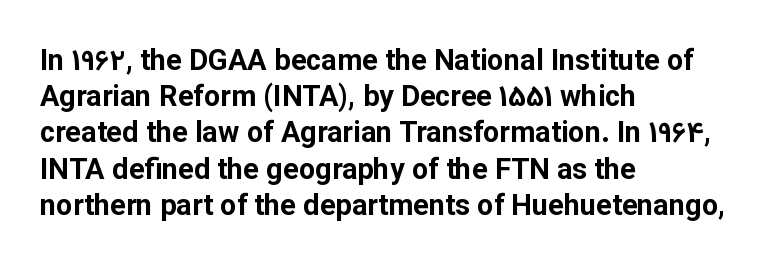
Q: Is the text bold? A: Yes.
Q: Is the text italic (slanted)? A: No, it is upright.
Q: Is the typeface a serif or a sans-serif typeface? A: Sans-serif.
Q: Is the text underlined? A: No.
Q: How is the paragraph aligned? A: Left-aligned.
Q: Is the spacing between letters normal or unusually wide? A: Normal.
Q: Is the spacing between lines tight, normal or loose? A: Normal.
Q: Width (condensed, normal, or wide)? A: Normal.
Q: Stroke contrast? A: Low.
Q: x-height? A: Medium.
Q: Monospaced? A: No.
